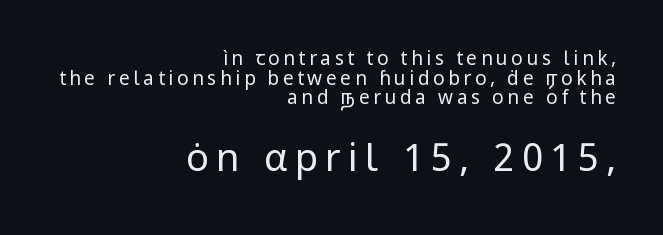
{"serif": "no", "italic": "no", "bold": "no", "weight": "regular", "width": "normal", "stroke_contrast": "low", "x_height": "medium", "monospaced": "no", "underline": "no", "align": "right", "line_spacing": "tight", "line_spacing_ratio": 1.03, "larger_block": "second", "size_ratio": 2.0, "glyph_px": 38}
